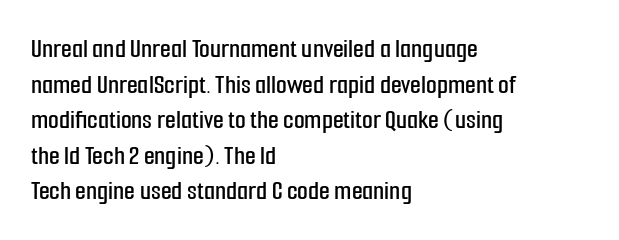
Q: Is the text italic (slanted)? A: No, it is upright.
Q: Is the typeface a serif or a sans-serif typeface? A: Sans-serif.
Q: Is the text underlined? A: No.
Q: How is the paragraph aligned? A: Left-aligned.
Q: Is the spacing between letters normal or unusually wide? A: Normal.
Q: Is the spacing between lines tight, normal or loose? A: Normal.
Q: Width (condensed, normal, or wide)? A: Condensed.
Q: Stroke contrast? A: Low.
Q: x-height? A: Medium.
Q: Monospaced? A: No.
